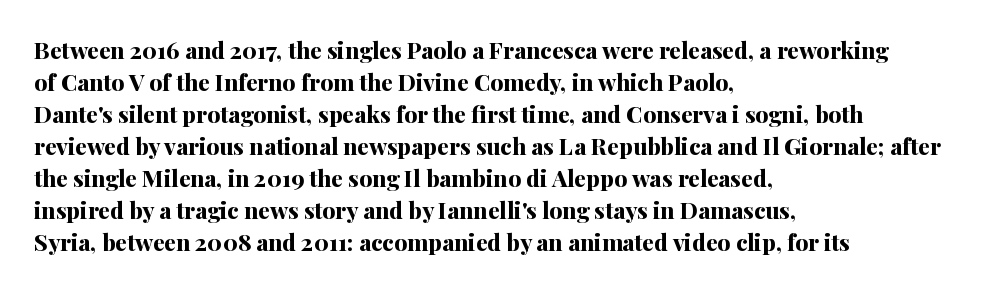
{"italic": "no", "bold": "yes", "underline": "no", "align": "left", "line_spacing": "normal", "line_spacing_ratio": 1.39, "letter_spacing": "normal", "letter_spacing_em": 0.0, "glyph_px": 23}
